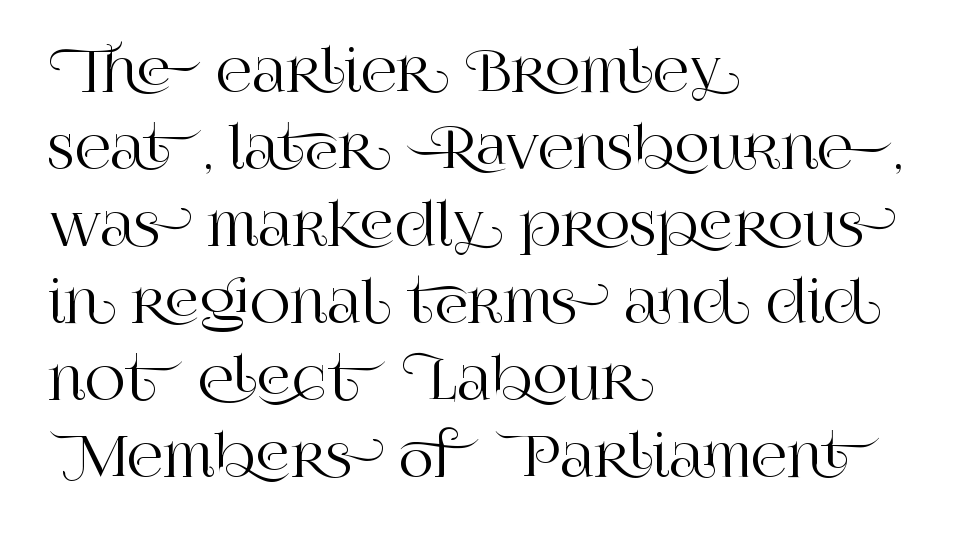
The image shows 55 px serif type, upright; set left-aligned, normal line spacing (1.4x), normal letter spacing, not underlined; high stroke contrast and a large x-height.
